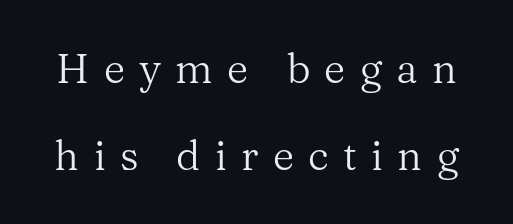
Q: Is the text bold? A: No.
Q: Is the text italic (slanted)? A: No, it is upright.
Q: Is the typeface a serif or a sans-serif typeface? A: Serif.
Q: Is the text underlined? A: No.
Q: Is the spacing between letters normal or unusually wide? A: Unusually wide.
Q: Is the spacing between lines tight, normal or loose? A: Loose.
Q: Width (condensed, normal, or wide)? A: Normal.
Q: Stroke contrast? A: Medium.
Q: x-height? A: Medium.
Q: Monospaced? A: No.
